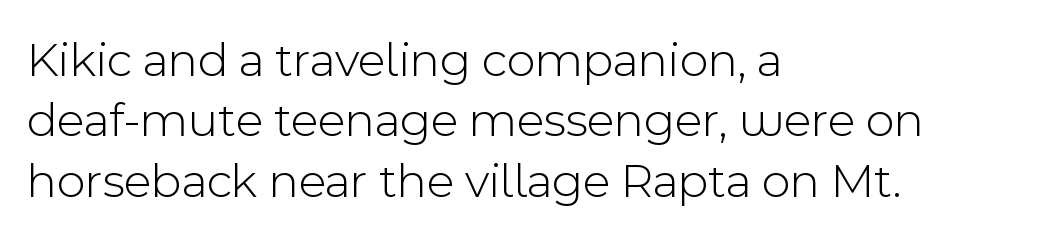
{"serif": "no", "italic": "no", "bold": "no", "weight": "light", "width": "normal", "x_height": "medium", "monospaced": "no", "underline": "no", "align": "left", "line_spacing_ratio": 1.21, "letter_spacing": "normal", "letter_spacing_em": 0.0, "glyph_px": 50}
